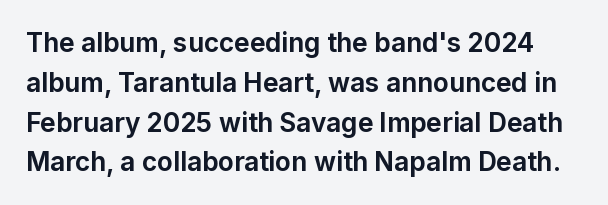
Q: Is the text bold? A: Yes.
Q: Is the text italic (slanted)? A: No, it is upright.
Q: Is the text underlined? A: No.
Q: Is the spacing between letters normal or unusually wide? A: Normal.
Q: Is the spacing between lines tight, normal or loose? A: Normal.
